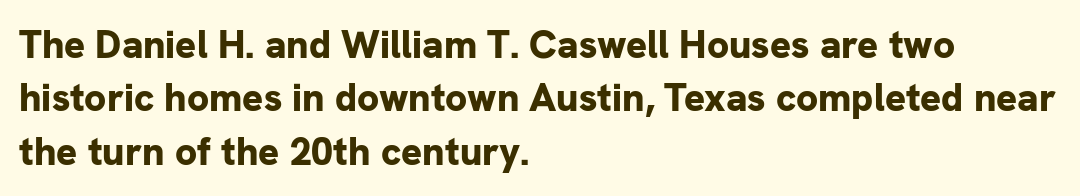
The image shows 39 px bold sans-serif type, upright; set left-aligned, normal line spacing (1.37x), normal letter spacing, not underlined; low stroke contrast and a medium x-height.
